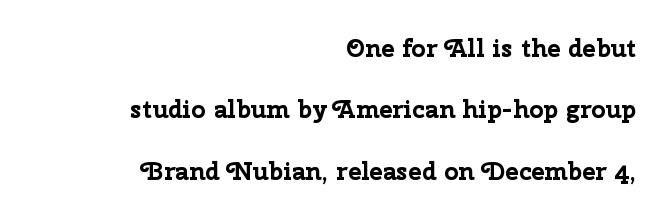
Q: Is the text bold? A: Yes.
Q: Is the text italic (slanted)? A: No, it is upright.
Q: Is the text underlined? A: No.
Q: How is the paragraph aligned? A: Right-aligned.
Q: Is the spacing between letters normal or unusually wide? A: Normal.
Q: Is the spacing between lines tight, normal or loose? A: Loose.
